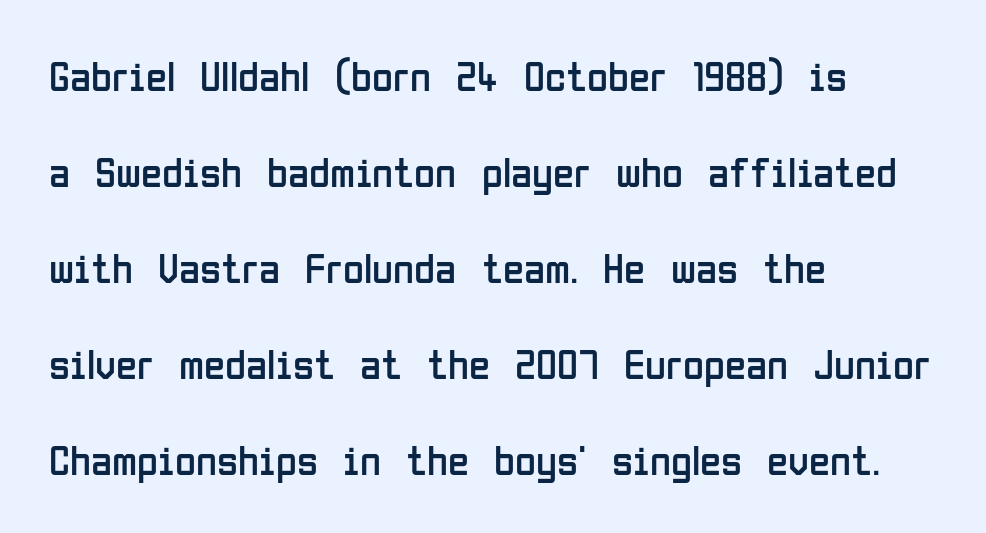
Q: Is the text bold? A: No.
Q: Is the text italic (slanted)? A: No, it is upright.
Q: Is the typeface a serif or a sans-serif typeface? A: Sans-serif.
Q: Is the text underlined? A: No.
Q: How is the paragraph aligned? A: Left-aligned.
Q: Is the spacing between letters normal or unusually wide? A: Normal.
Q: Is the spacing between lines tight, normal or loose? A: Loose.
Q: Width (condensed, normal, or wide)? A: Condensed.
Q: Stroke contrast? A: Low.
Q: x-height? A: Medium.
Q: Monospaced? A: No.
